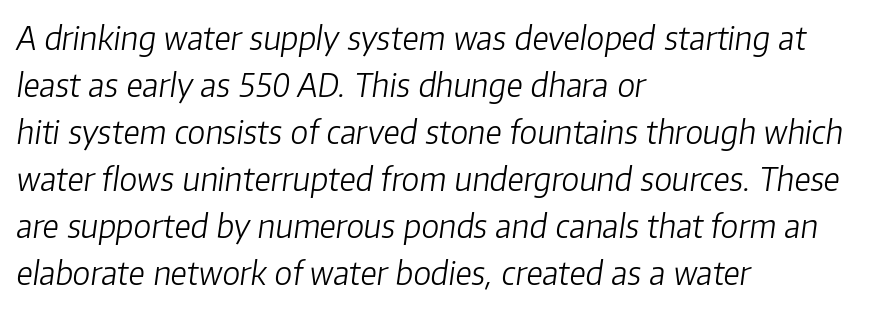
The glyphs are unaccompanied by any horizontal stroke below them. Is this a fixed-width face? No — the glyphs have proportional, varying widths. There is no visible air inserted between adjacent glyphs. The face used here has a pronounced slope to its letters.
